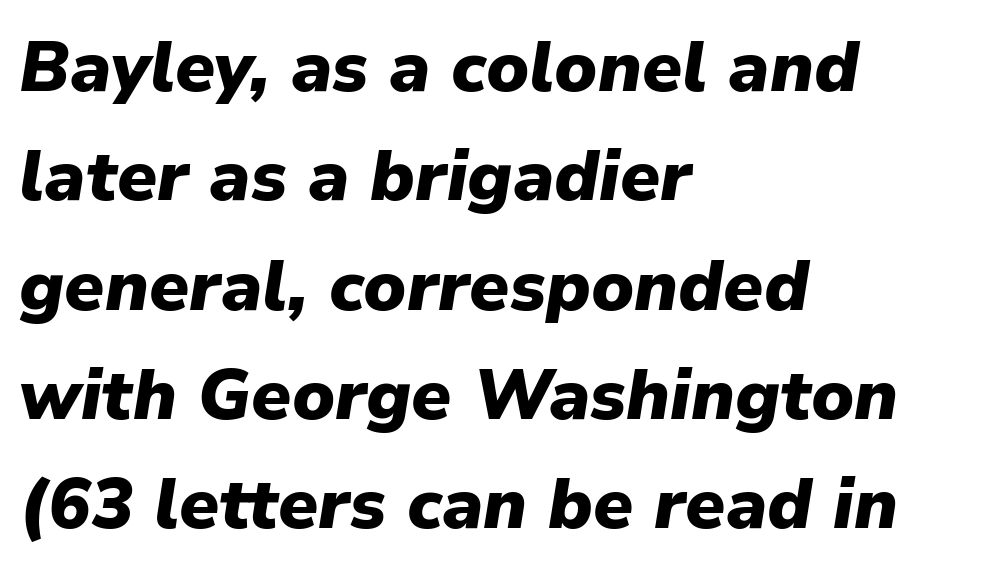
The image shows 71 px heavy type, italic (leaning right); set left-aligned, normal line spacing (1.54x), normal letter spacing, not underlined; low stroke contrast and a medium x-height.
